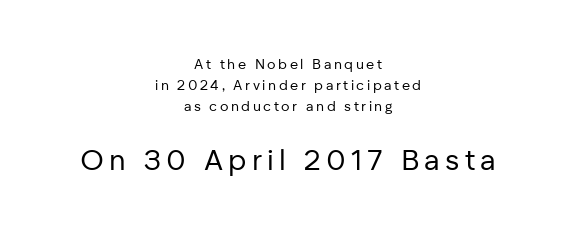
These lines stack symmetrically, like a column narrowing and widening about its center. Nobody drew a line under any word here. A light-to-regular cut is what we see here. Compared with typical paragraphs, the rows here are spaced about the same. You could not count columns in this text — the font is proportionally spaced.
